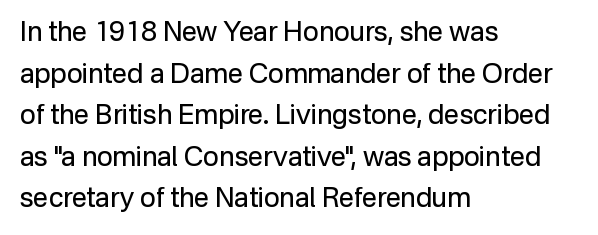
The image shows 27 px text type, upright; set left-aligned, normal line spacing (1.54x), normal letter spacing, not underlined.
